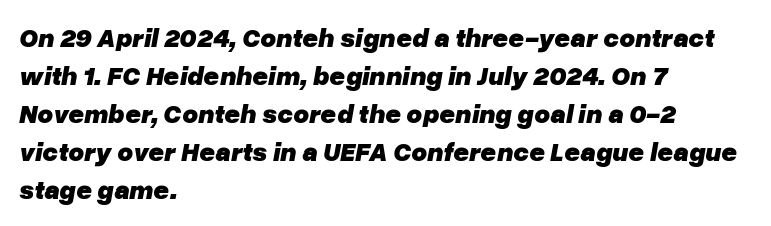
{"italic": "yes", "lean": "right", "slant_degrees": 10, "bold": "yes", "underline": "no", "align": "left", "line_spacing": "normal", "line_spacing_ratio": 1.41, "letter_spacing": "normal", "letter_spacing_em": 0.0, "glyph_px": 27}
